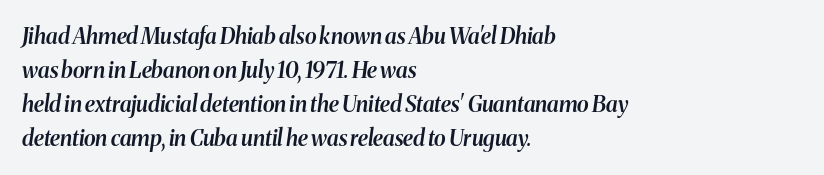
The image shows 22 px text type, italic (leaning right); set left-aligned, normal line spacing (1.55x), normal letter spacing, not underlined.
